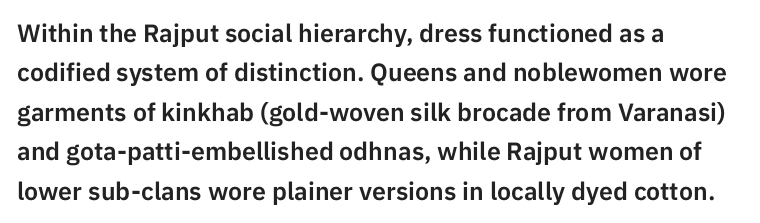
The image shows 25 px text type, upright; set left-aligned, normal line spacing (1.58x), normal letter spacing, not underlined.
